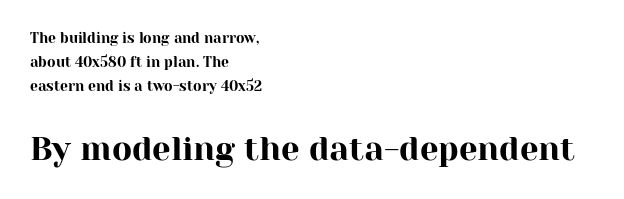
Q: Is the text italic (slanted)? A: No, it is upright.
Q: Is the typeface a serif or a sans-serif typeface? A: Serif.
Q: Is the text underlined? A: No.
Q: How is the paragraph aligned? A: Left-aligned.
Q: Is the spacing between letters normal or unusually wide? A: Normal.
Q: Which block of text is set in a larger size, the first (top) or the second (bottom)? A: The second (bottom) one.
Q: Width (condensed, normal, or wide)? A: Normal.
Q: Stroke contrast? A: High.
Q: x-height? A: Medium.
Q: Monospaced? A: No.
